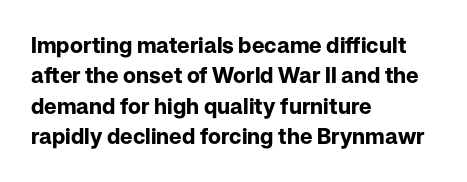
{"italic": "no", "bold": "yes", "underline": "no", "align": "left", "line_spacing": "normal", "line_spacing_ratio": 1.38, "letter_spacing": "normal", "letter_spacing_em": 0.0, "glyph_px": 22}
